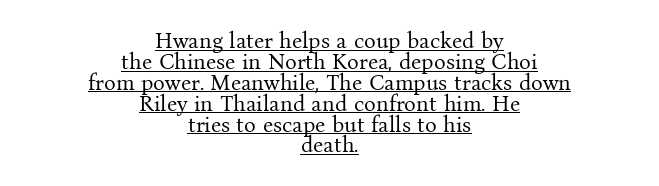
Q: Is the text bold? A: No.
Q: Is the text italic (slanted)? A: No, it is upright.
Q: Is the text underlined? A: Yes.
Q: How is the paragraph aligned? A: Centered.
Q: Is the spacing between letters normal or unusually wide? A: Normal.
Q: Is the spacing between lines tight, normal or loose? A: Tight.
